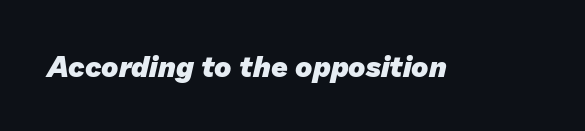
Q: Is the text bold? A: Yes.
Q: Is the typeface a serif or a sans-serif typeface? A: Sans-serif.
Q: Is the text underlined? A: No.
Q: Is the spacing between letters normal or unusually wide? A: Normal.
Q: Width (condensed, normal, or wide)? A: Normal.
Q: Stroke contrast? A: Low.
Q: x-height? A: Medium.
Q: Monospaced? A: No.
